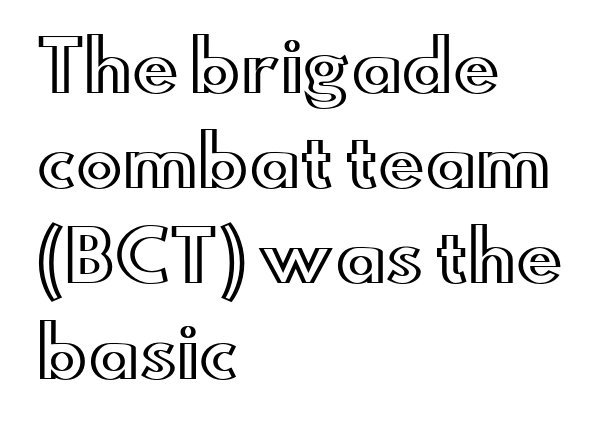
All the whitespace from short lines collects on the right. Check the space under the baseline: it is left empty. Upright lettering throughout. In terms of letterspacing, this is plain default setting. Baseline-to-baseline distance is the conventional proportion of letter height.
